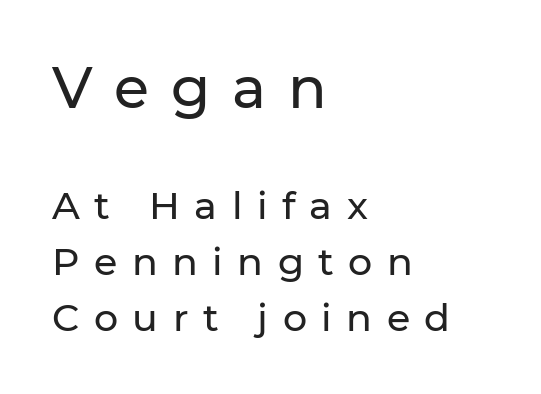
The image shows 57 px sans-serif type, upright; set left-aligned, normal line spacing (1.48x), unusually wide letter spacing (+0.38 em), not underlined; the first (top) block is 1.5x larger; low stroke contrast and a medium x-height.
